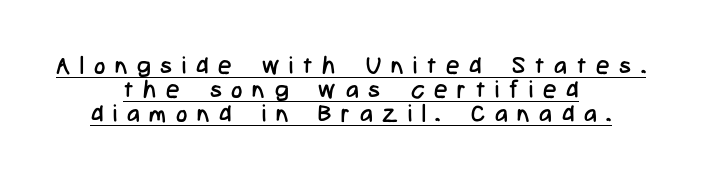
Q: Is the text bold? A: No.
Q: Is the text italic (slanted)? A: No, it is upright.
Q: Is the text underlined? A: Yes.
Q: How is the paragraph aligned? A: Centered.
Q: Is the spacing between letters normal or unusually wide? A: Unusually wide.
Q: Is the spacing between lines tight, normal or loose? A: Tight.
